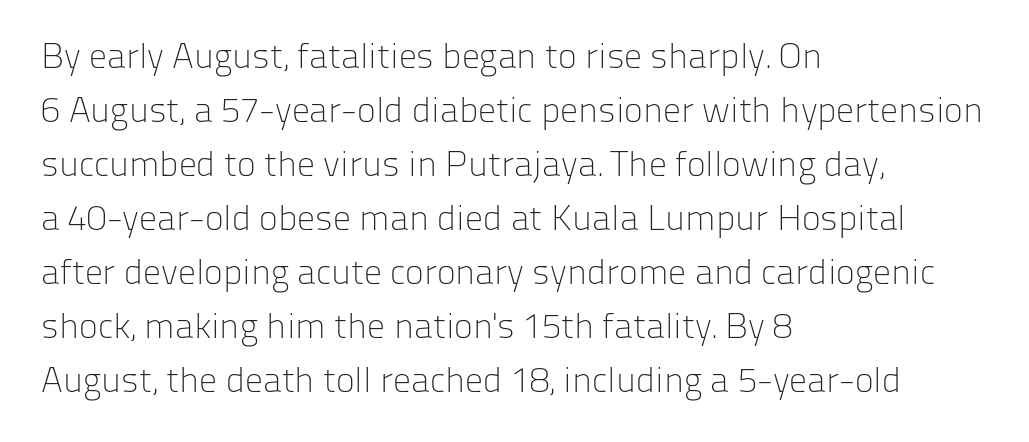
The image shows 36 px light sans-serif type, upright; set left-aligned, normal line spacing (1.5x), normal letter spacing, not underlined; low stroke contrast and a medium x-height.
